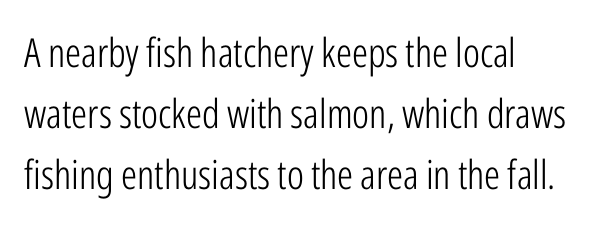
In CSS terms this would be text-align: left. The font family rendered here belongs to the sans-serif group. A typesetter would call this proportional, since set widths differ per character. Words appear dense and cohesive because spacing is normal.
